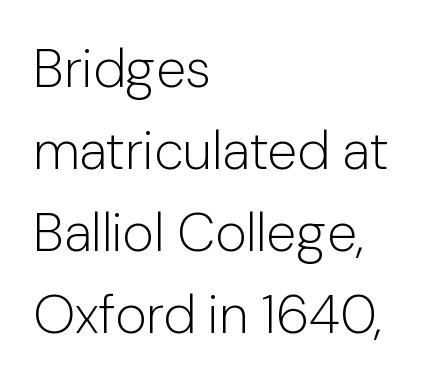
{"serif": "no", "italic": "no", "bold": "no", "weight": "light", "width": "normal", "stroke_contrast": "low", "x_height": "medium", "monospaced": "no", "underline": "no", "align": "left", "line_spacing": "normal", "line_spacing_ratio": 1.52, "letter_spacing": "normal", "letter_spacing_em": 0.0, "glyph_px": 54}
